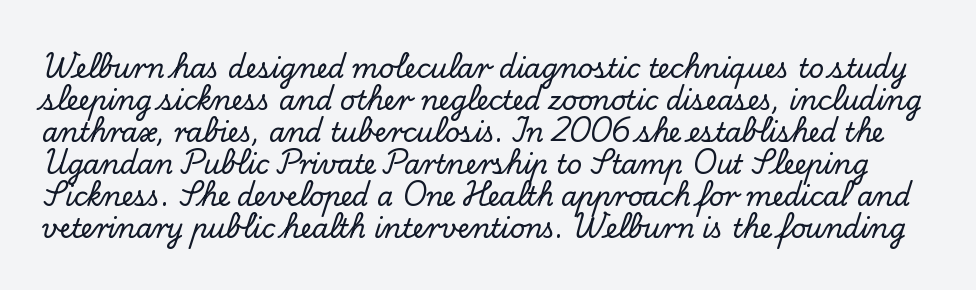
{"underline": "no", "line_spacing_ratio": 1.23, "letter_spacing": "normal", "letter_spacing_em": 0.0, "glyph_px": 26}
